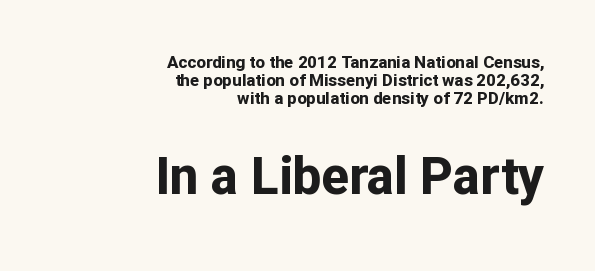
Anything drawn beneath the words? Only blank space. Does the copy run flush right? Yes — the right margin is perfectly even. No extra tracking has been applied to these lines. Between these two stacked blocks, the lower one wins on size. No italicization has been applied; the sample stays upright. On the weight axis this lands at bold, roughly 700.
